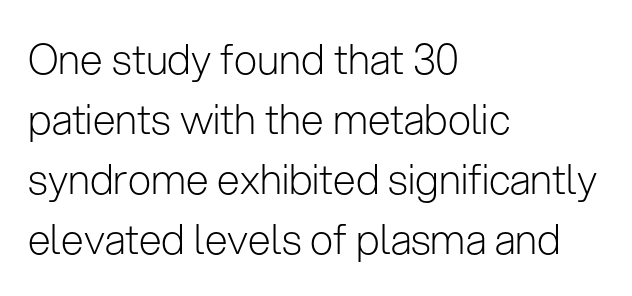
{"serif": "no", "italic": "no", "bold": "no", "weight": "light", "width": "normal", "stroke_contrast": "low", "x_height": "medium", "monospaced": "no", "underline": "no", "align": "left", "line_spacing": "normal", "line_spacing_ratio": 1.46, "letter_spacing": "normal", "letter_spacing_em": 0.0, "glyph_px": 41}
